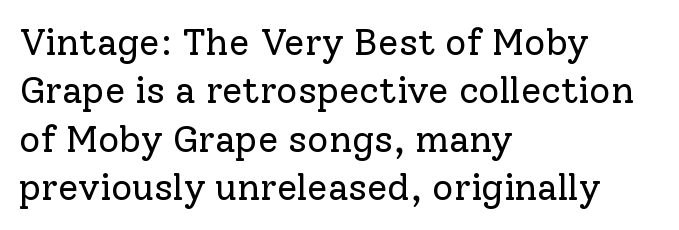
Q: Is the text bold? A: No.
Q: Is the text italic (slanted)? A: No, it is upright.
Q: Is the typeface a serif or a sans-serif typeface? A: Serif.
Q: Is the text underlined? A: No.
Q: How is the paragraph aligned? A: Left-aligned.
Q: Is the spacing between letters normal or unusually wide? A: Normal.
Q: Is the spacing between lines tight, normal or loose? A: Normal.
Q: Width (condensed, normal, or wide)? A: Normal.
Q: Stroke contrast? A: Low.
Q: x-height? A: Medium.
Q: Monospaced? A: No.
